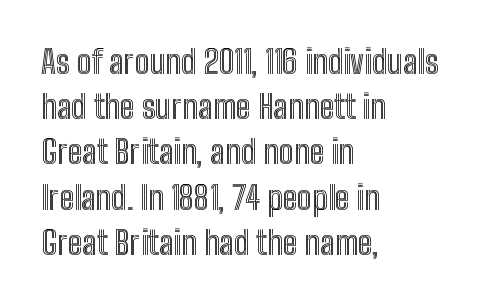
{"italic": "no", "width": "condensed", "x_height": "medium", "monospaced": "no", "underline": "no", "align": "left", "line_spacing": "normal", "line_spacing_ratio": 1.37, "letter_spacing": "normal", "letter_spacing_em": 0.0, "glyph_px": 33}
